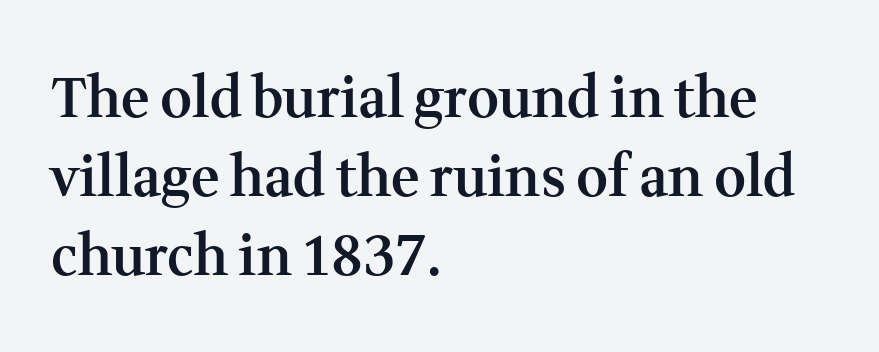
The image shows 55 px semibold serif type, upright; set left-aligned, normal line spacing (1.44x), normal letter spacing, not underlined; medium stroke contrast and a medium x-height.
